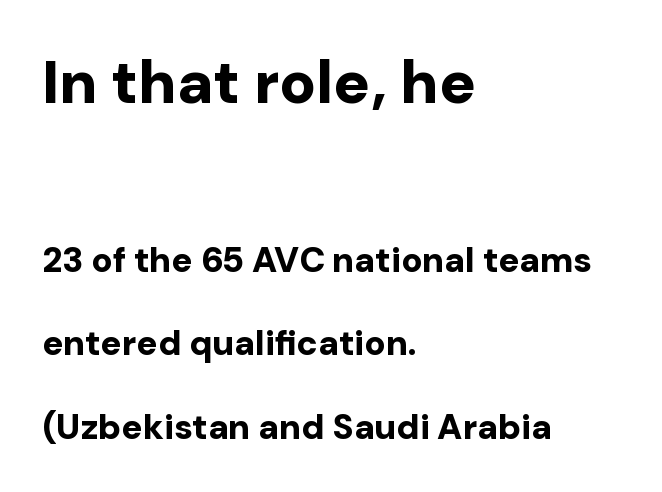
In terms of letterspacing, this is plain default setting. Two sizes are in play, and the larger belongs to the first block. A great deal of white space separates one row of letters from the next. The letters advance in unequal steps, a hallmark of proportional type. A typesetter would label this face a sans.
